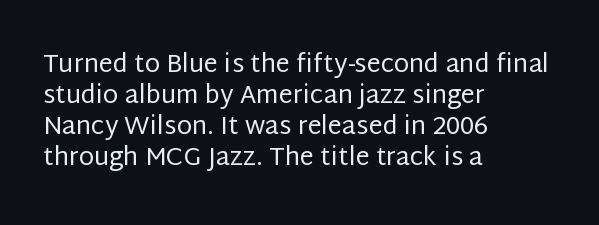
Q: Is the text bold? A: No.
Q: Is the text italic (slanted)? A: No, it is upright.
Q: Is the text underlined? A: No.
Q: How is the paragraph aligned? A: Left-aligned.
Q: Is the spacing between letters normal or unusually wide? A: Normal.
